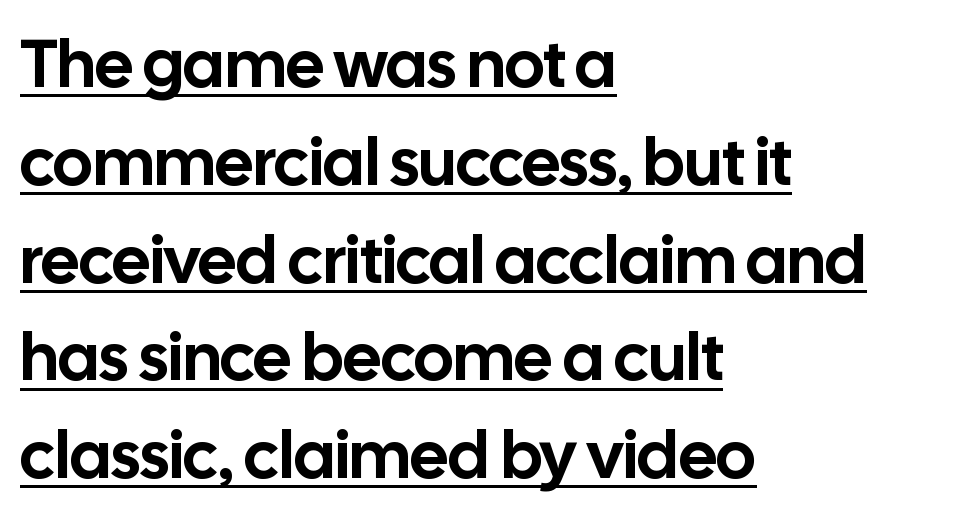
{"serif": "no", "italic": "no", "width": "normal", "stroke_contrast": "low", "x_height": "medium", "monospaced": "no", "underline": "yes", "align": "left", "line_spacing": "normal", "line_spacing_ratio": 1.46, "letter_spacing": "normal", "letter_spacing_em": 0.0, "glyph_px": 67}
